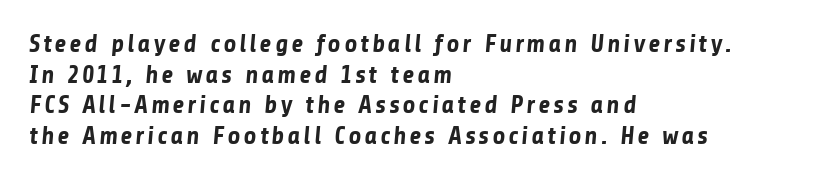
Q: Is the text bold? A: Yes.
Q: Is the text underlined? A: No.
Q: How is the paragraph aligned? A: Left-aligned.
